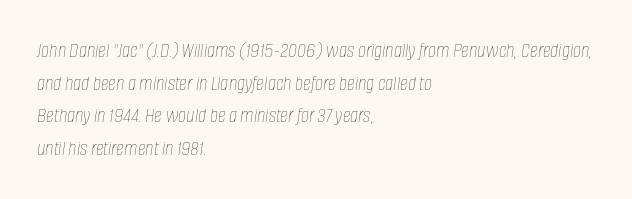
Q: Is the text bold? A: No.
Q: Is the text italic (slanted)? A: Yes, it leans right by about 8 degrees.
Q: Is the text underlined? A: No.
Q: How is the paragraph aligned? A: Left-aligned.
Q: Is the spacing between letters normal or unusually wide? A: Normal.
Q: Is the spacing between lines tight, normal or loose? A: Normal.
